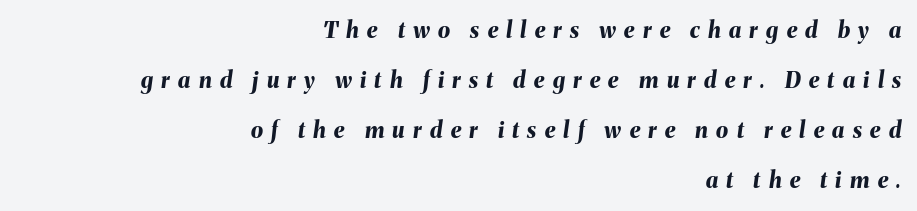
The image shows 22 px bold type, italic (leaning right); set right-aligned, loose line spacing (2.28x), unusually wide letter spacing (+0.38 em), not underlined.
